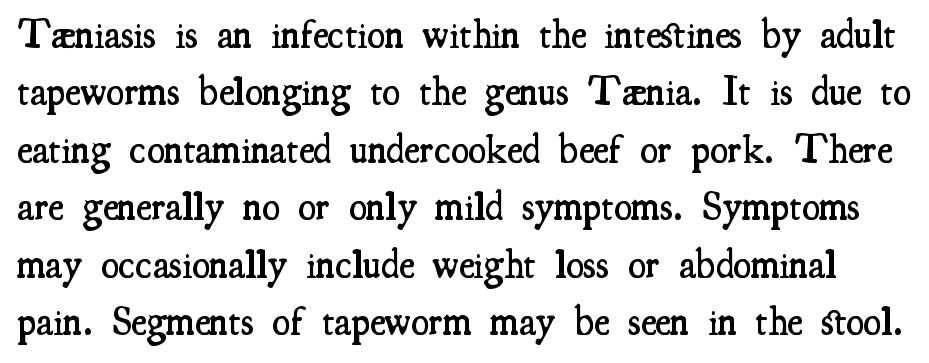
{"serif": "yes", "italic": "no", "bold": "semi", "weight": "semibold", "width": "condensed", "stroke_contrast": "medium", "x_height": "small", "monospaced": "no", "underline": "no", "line_spacing": "normal", "line_spacing_ratio": 1.4, "letter_spacing": "normal", "letter_spacing_em": 0.0, "glyph_px": 41}
